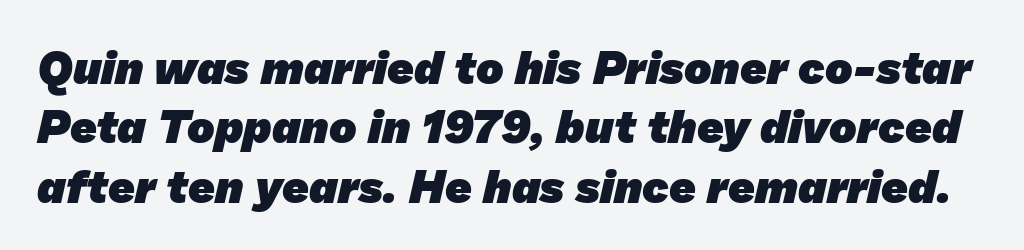
Each letter keeps its own natural width here, so spacing adapts to shape. The block of text has a typical density, with ordinary space between rows. Characters follow at the spacing the type designer built in. Anything drawn beneath the words? Only blank space. How heavy is the stroke? Heavy — this is a bold. The typeface chosen for these lines omits serifs.
